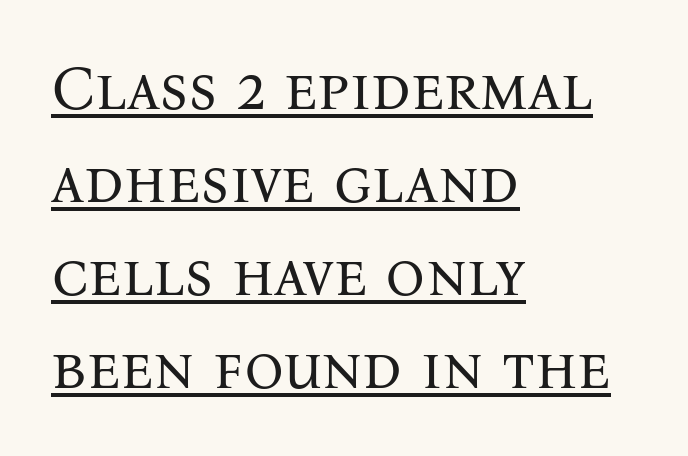
{"serif": "yes", "italic": "no", "bold": "no", "weight": "regular", "width": "normal", "stroke_contrast": "medium", "x_height": "medium", "monospaced": "no", "underline": "yes", "align": "left", "line_spacing": "normal", "line_spacing_ratio": 1.5, "letter_spacing": "normal", "letter_spacing_em": 0.0, "glyph_px": 62}
